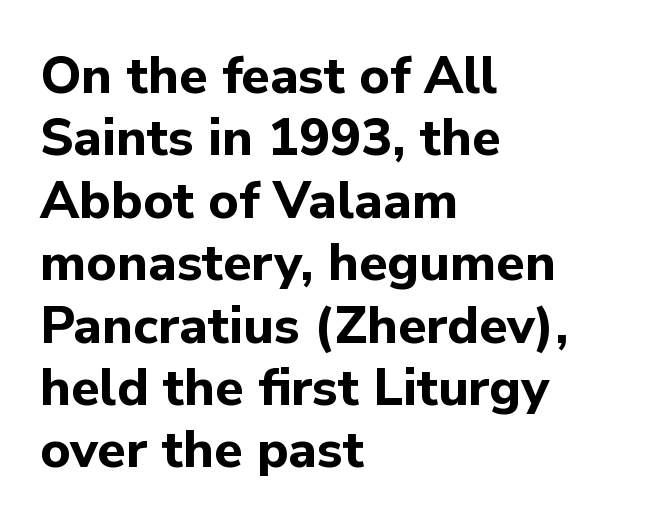
Q: Is the text bold? A: Yes.
Q: Is the text italic (slanted)? A: No, it is upright.
Q: Is the typeface a serif or a sans-serif typeface? A: Sans-serif.
Q: Is the text underlined? A: No.
Q: How is the paragraph aligned? A: Left-aligned.
Q: Is the spacing between letters normal or unusually wide? A: Normal.
Q: Width (condensed, normal, or wide)? A: Normal.
Q: Stroke contrast? A: Low.
Q: x-height? A: Medium.
Q: Monospaced? A: No.
